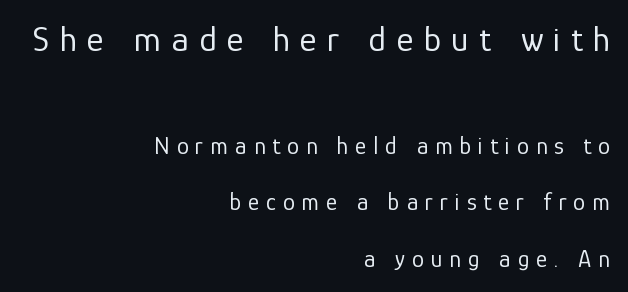
The image shows 36 px regular-weight sans-serif type, upright; set right-aligned, loose line spacing (2.36x), unusually wide letter spacing (+0.29 em), not underlined; the first (top) block is 1.5x larger; low stroke contrast and a medium x-height.
